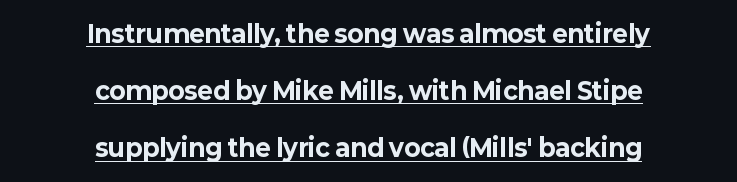
Nope, not italic — everything's standing straight. The block of text is sparse from top to bottom, with ample space between rows. The characters look thick and weighty, a clear bold. The line texture is even and compact thanks to regular tracking. The passage is arranged like a title page — every line centered. Each line of the rendering has a horizontal stroke beneath the glyphs.
